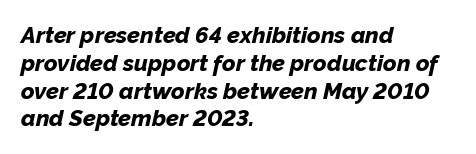
{"italic": "yes", "lean": "right", "slant_degrees": 12, "bold": "yes", "underline": "no", "align": "left", "line_spacing_ratio": 1.21, "letter_spacing": "normal", "letter_spacing_em": 0.0, "glyph_px": 23}
